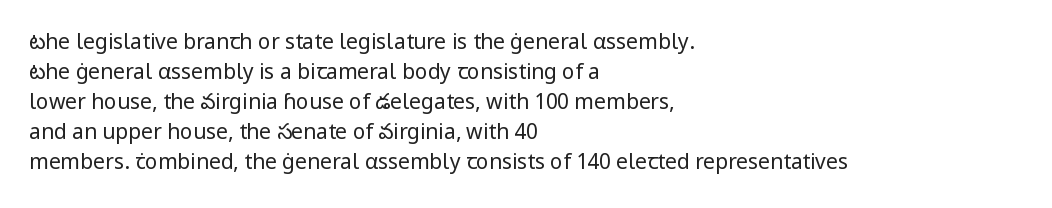
The image shows 21 px text type, upright; set left-aligned, normal line spacing (1.43x), normal letter spacing, not underlined.
